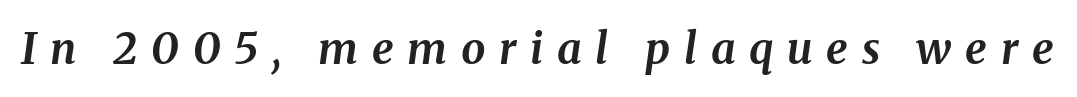
Q: Is the text bold? A: Yes.
Q: Is the text italic (slanted)? A: Yes, it leans right by about 8 degrees.
Q: Is the text underlined? A: No.
Q: Is the spacing between letters normal or unusually wide? A: Unusually wide.
Q: Width (condensed, normal, or wide)? A: Normal.
Q: Stroke contrast? A: Medium.
Q: x-height? A: Medium.
Q: Monospaced? A: No.
